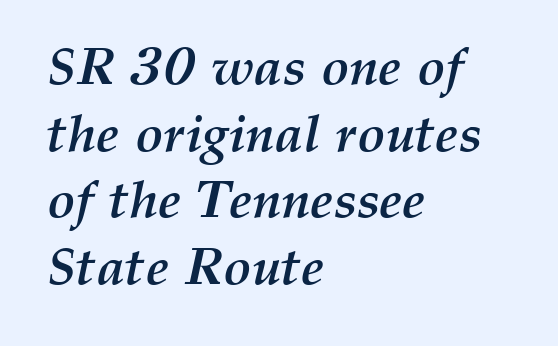
Q: Is the text bold? A: Yes.
Q: Is the text italic (slanted)? A: Yes, it leans right by about 12 degrees.
Q: Is the text underlined? A: No.
Q: How is the paragraph aligned? A: Left-aligned.
Q: Is the spacing between letters normal or unusually wide? A: Normal.
Q: Is the spacing between lines tight, normal or loose? A: Normal.
Q: Width (condensed, normal, or wide)? A: Normal.
Q: Stroke contrast? A: Medium.
Q: x-height? A: Medium.
Q: Monospaced? A: No.
